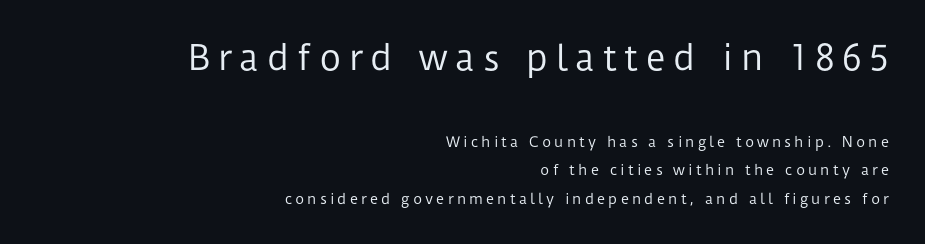
The image shows 34 px regular-weight sans-serif type, upright; set right-aligned, loose line spacing (2.04x), unusually wide letter spacing (+0.22 em), not underlined; the first (top) block is 2.43x larger; low stroke contrast and a medium x-height.
